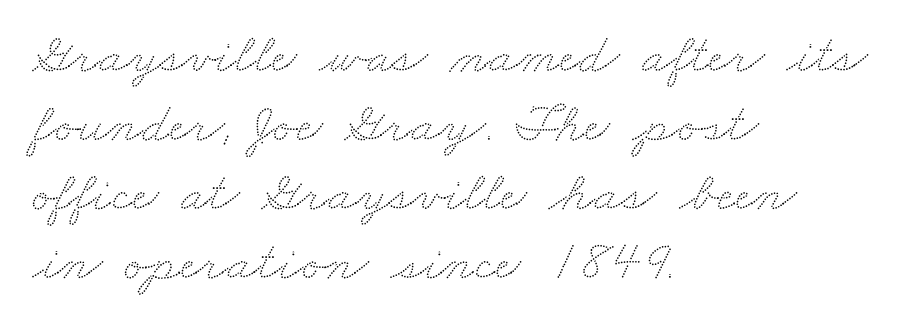
Q: Is the text underlined? A: No.
Q: How is the paragraph aligned? A: Left-aligned.
Q: Is the spacing between letters normal or unusually wide? A: Normal.
Q: Width (condensed, normal, or wide)? A: Wide.
Q: Stroke contrast? A: Low.
Q: x-height? A: Small.
Q: Monospaced? A: No.
